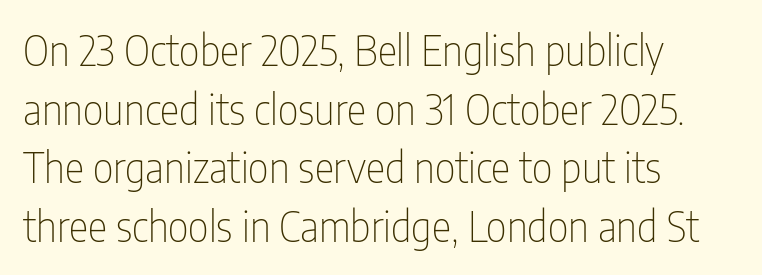
Which margin do the lines hug? The left one — the right edge is uneven. Lines of text with bare space underneath. Stroke thickness stays within the range of a standard reading face or lighter. Think of a printed novel: that variable character pitch is what you see here.
